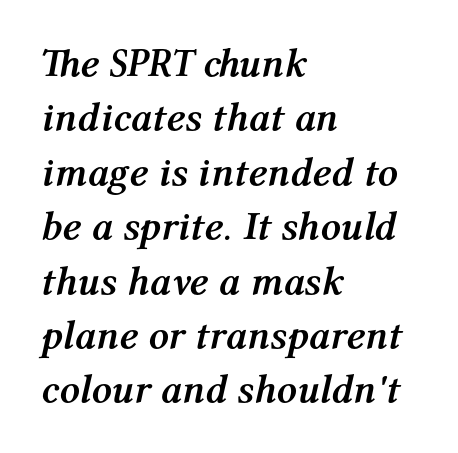
{"italic": "yes", "lean": "right", "slant_degrees": 12, "bold": "yes", "weight": "semibold", "width": "normal", "stroke_contrast": "medium", "x_height": "medium", "monospaced": "no", "underline": "no", "align": "left", "line_spacing": "normal", "line_spacing_ratio": 1.36, "letter_spacing": "normal", "letter_spacing_em": 0.0, "glyph_px": 40}
